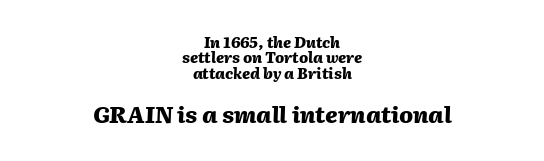
The glyphs are unaccompanied by any horizontal stroke below them. Tracking value appears to be zero — textbook default spacing. Casual observation: everything's sitting right in the middle. Yep, that's italic — everything's leaning.
